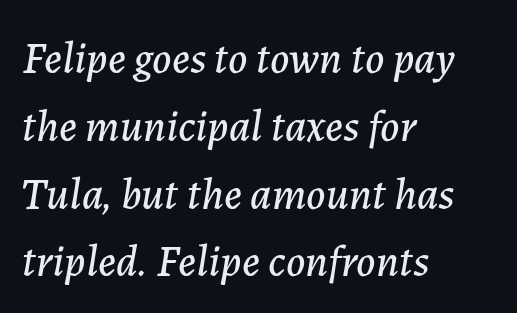
Each letter keeps its own natural width here, so spacing adapts to shape. Casual observation: everything's shoved over to the left. The whole block is typeset with a tilt. What's the leading like? Ordinary, nothing unusual. Honestly, the letter spacing is just normal — you wouldn't notice it. The words here are not underlined.
